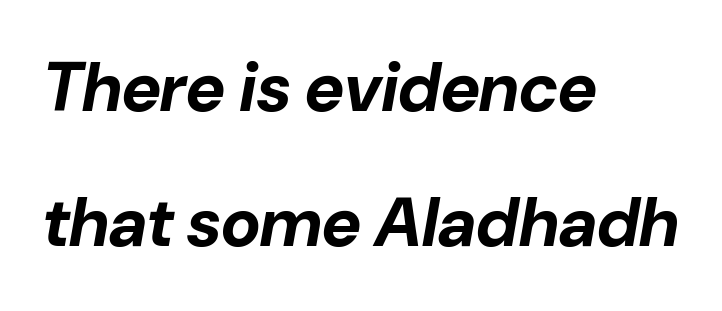
Interline gaps are noticeably wide in this sample. Its strokes are broad and dark, the hallmark of bold type. Think of a printed novel: that variable character pitch is what you see here. Clear beneath every line of the passage. Casual observation: everything's shoved over to the left. Yep, that's italic — everything's leaning.
